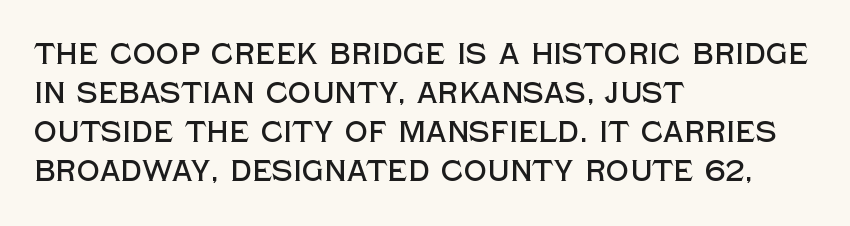
Q: Is the text italic (slanted)? A: No, it is upright.
Q: Is the typeface a serif or a sans-serif typeface? A: Sans-serif.
Q: Is the text underlined? A: No.
Q: How is the paragraph aligned? A: Left-aligned.
Q: Is the spacing between letters normal or unusually wide? A: Normal.
Q: Is the spacing between lines tight, normal or loose? A: Normal.
Q: Width (condensed, normal, or wide)? A: Normal.
Q: x-height? A: Large.
Q: Monospaced? A: No.
